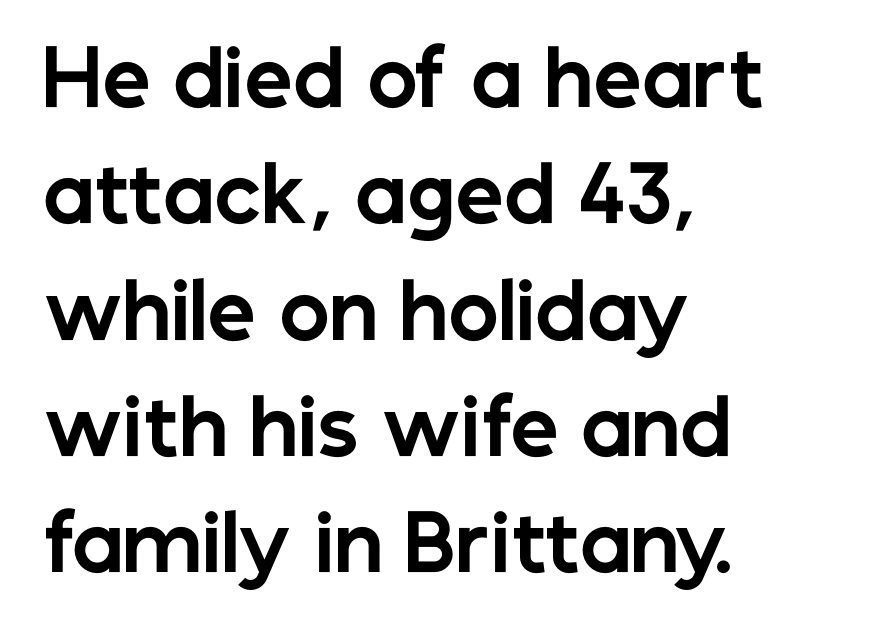
Q: Is the text bold? A: Yes.
Q: Is the text italic (slanted)? A: No, it is upright.
Q: Is the typeface a serif or a sans-serif typeface? A: Sans-serif.
Q: Is the text underlined? A: No.
Q: How is the paragraph aligned? A: Left-aligned.
Q: Is the spacing between letters normal or unusually wide? A: Normal.
Q: Is the spacing between lines tight, normal or loose? A: Normal.
Q: Width (condensed, normal, or wide)? A: Normal.
Q: Stroke contrast? A: Low.
Q: x-height? A: Medium.
Q: Monospaced? A: No.
